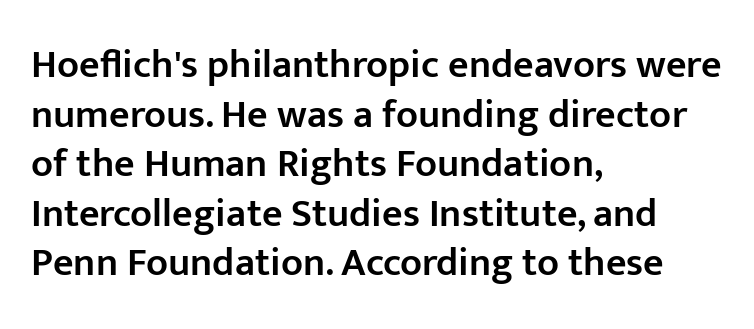
{"serif": "no", "italic": "no", "bold": "semi", "weight": "semibold", "width": "normal", "stroke_contrast": "low", "x_height": "medium", "monospaced": "no", "underline": "no", "align": "left", "line_spacing_ratio": 1.24, "letter_spacing": "normal", "letter_spacing_em": 0.0, "glyph_px": 40}
